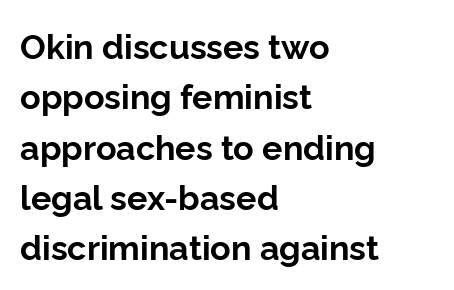
The image shows 34 px bold sans-serif type, upright; set left-aligned, normal line spacing (1.48x), normal letter spacing, not underlined; low stroke contrast and a medium x-height.
